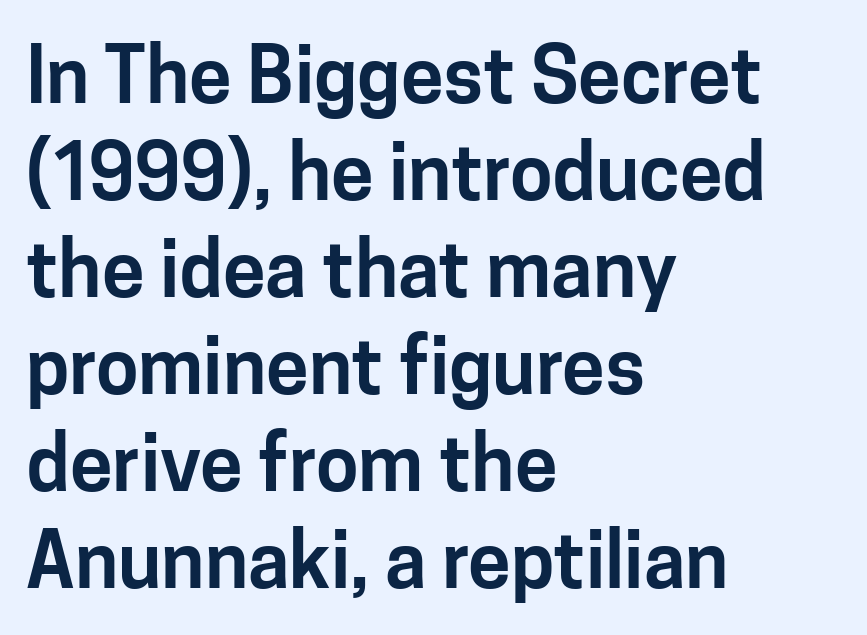
Glyph-to-glyph distance matches everyday printed text. What's the leading like? Ordinary, nothing unusual. Caption: multi-line text, flush left, ragged right. This rendering features lettering with no underline. The face used here is proportionally spaced, like ordinary book or web type. The type sits square on the baseline with zero lean.
